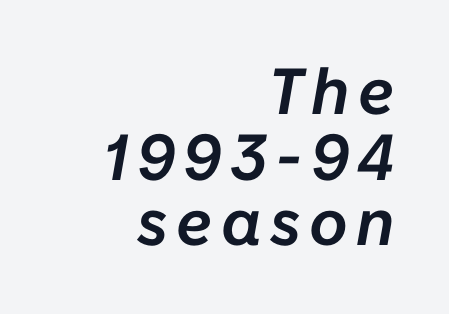
{"italic": "yes", "lean": "right", "slant_degrees": 10, "width": "normal", "stroke_contrast": "low", "x_height": "medium", "monospaced": "no", "underline": "no", "align": "right", "line_spacing": "tight", "line_spacing_ratio": 1.01, "glyph_px": 65}
